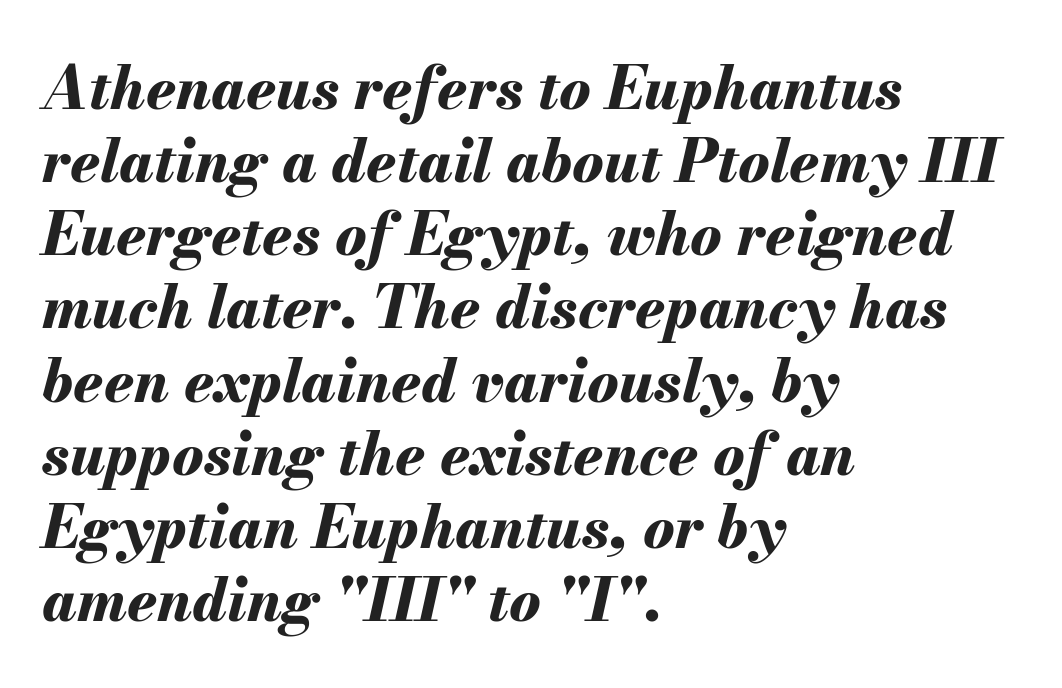
Q: Is the text bold? A: Yes.
Q: Is the text italic (slanted)? A: Yes, it leans right by about 13 degrees.
Q: Is the text underlined? A: No.
Q: How is the paragraph aligned? A: Left-aligned.
Q: Is the spacing between letters normal or unusually wide? A: Normal.
Q: Width (condensed, normal, or wide)? A: Normal.
Q: Stroke contrast? A: Medium.
Q: x-height? A: Small.
Q: Monospaced? A: No.
